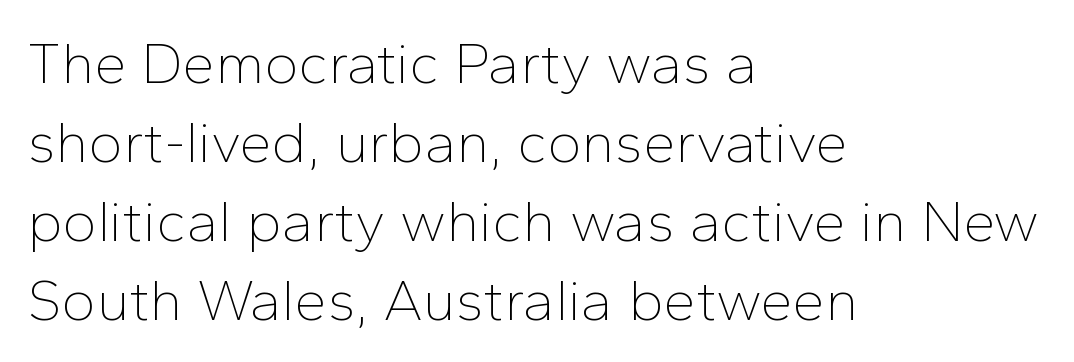
The image shows 58 px thin sans-serif type, upright; set left-aligned, normal line spacing (1.36x), normal letter spacing, not underlined; low stroke contrast and a medium x-height.
